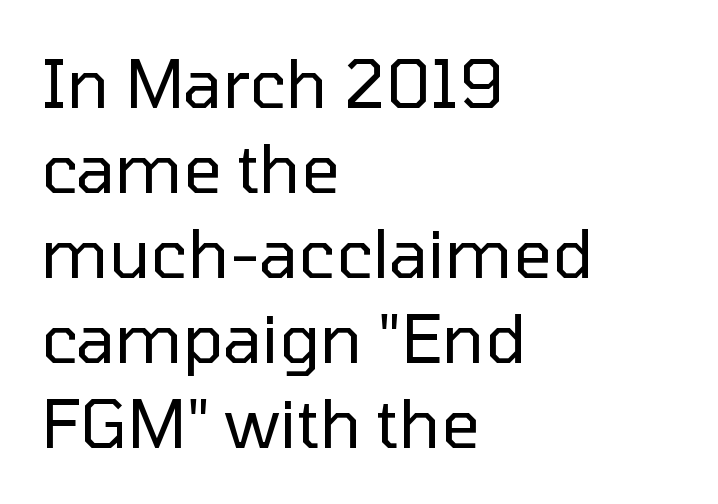
The rendering shows plain stroke endings on the letterforms — a sans-serif design. The passage shown stacks its lines at a standard gap. No extra tracking has been applied to these lines. Anything drawn beneath the words? Only blank space.
